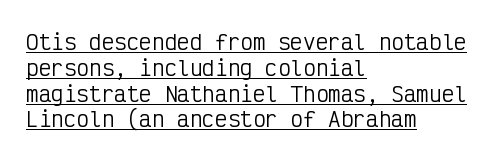
Q: Is the text bold? A: No.
Q: Is the text italic (slanted)? A: No, it is upright.
Q: Is the text underlined? A: Yes.
Q: How is the paragraph aligned? A: Left-aligned.
Q: Is the spacing between letters normal or unusually wide? A: Normal.
